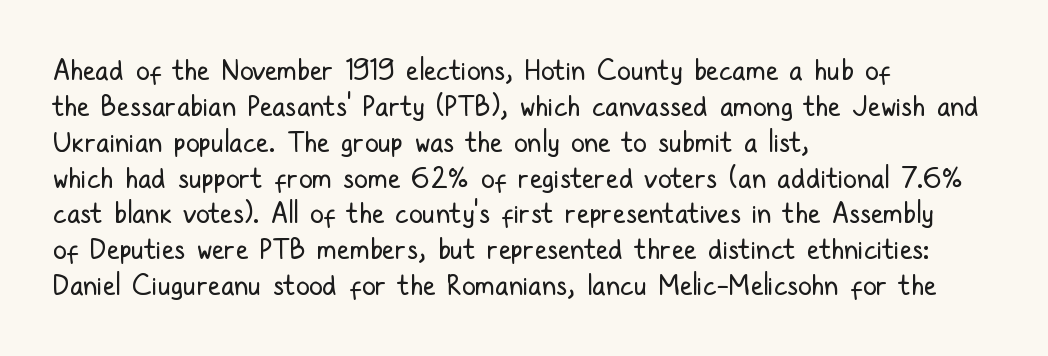
Q: Is the text bold? A: No.
Q: Is the text italic (slanted)? A: No, it is upright.
Q: Is the typeface a serif or a sans-serif typeface? A: Sans-serif.
Q: Is the text underlined? A: No.
Q: How is the paragraph aligned? A: Left-aligned.
Q: Is the spacing between letters normal or unusually wide? A: Normal.
Q: Is the spacing between lines tight, normal or loose? A: Normal.
Q: Width (condensed, normal, or wide)? A: Condensed.
Q: Stroke contrast? A: Low.
Q: x-height? A: Medium.
Q: Monospaced? A: No.
